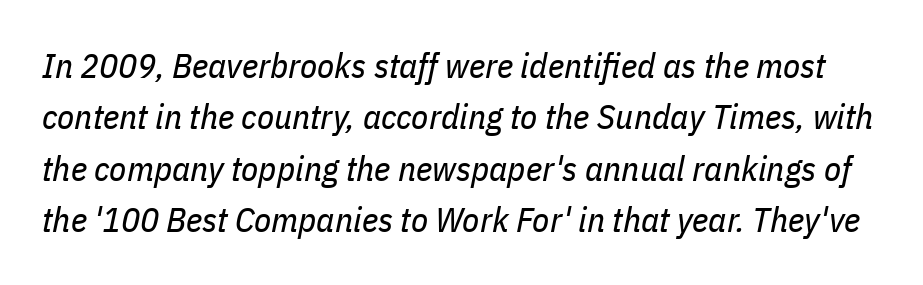
Q: Is the text bold? A: No.
Q: Is the text italic (slanted)? A: Yes, it leans right by about 11 degrees.
Q: Is the text underlined? A: No.
Q: Is the spacing between letters normal or unusually wide? A: Normal.
Q: Is the spacing between lines tight, normal or loose? A: Normal.
Q: Width (condensed, normal, or wide)? A: Condensed.
Q: Stroke contrast? A: Low.
Q: x-height? A: Medium.
Q: Monospaced? A: No.
